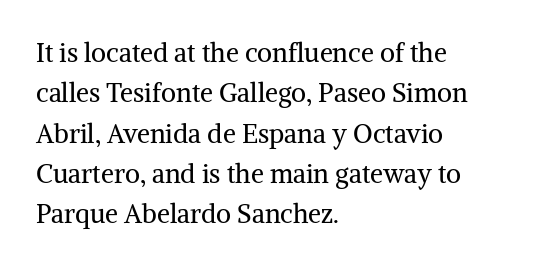
The image shows 26 px text type, upright; set left-aligned, normal line spacing (1.55x), normal letter spacing, not underlined.
